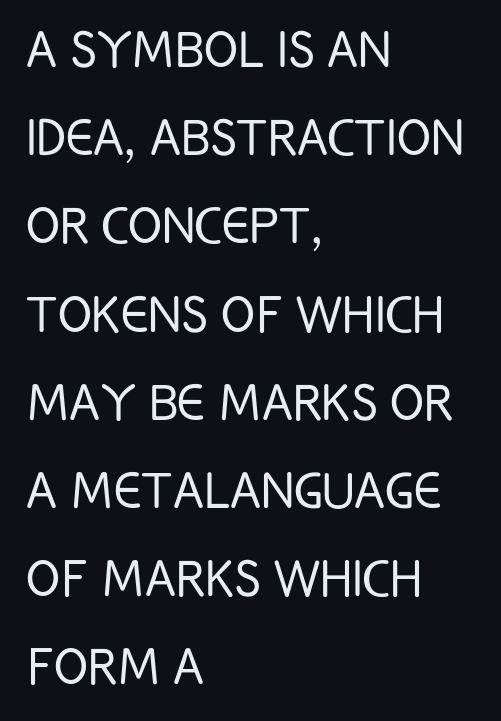
The image shows 63 px light, condensed sans-serif type, upright; set left-aligned, normal line spacing (1.4x), normal letter spacing, not underlined; low stroke contrast and a large x-height.
